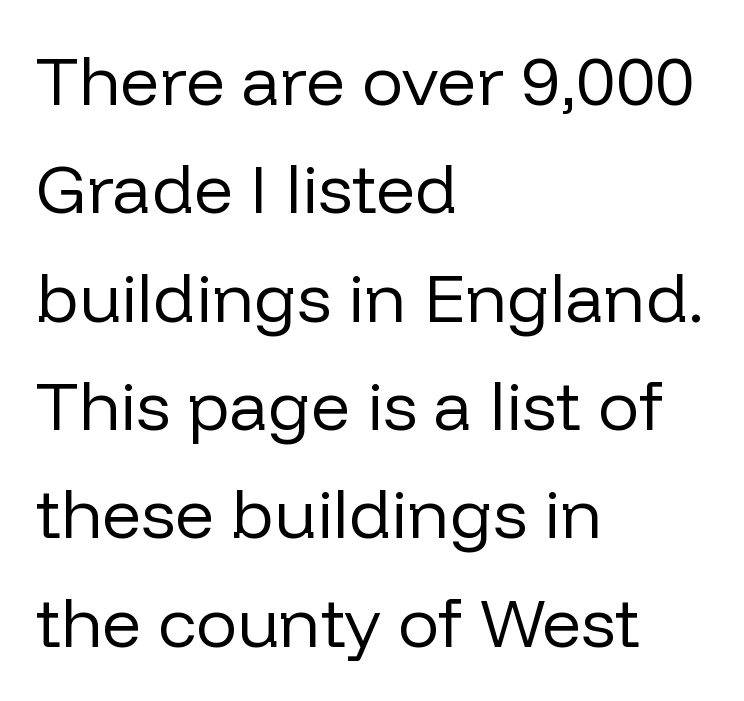
{"serif": "no", "italic": "no", "bold": "no", "weight": "regular", "width": "normal", "stroke_contrast": "low", "x_height": "medium", "monospaced": "no", "underline": "no", "align": "left", "line_spacing": "normal", "line_spacing_ratio": 1.57, "letter_spacing": "normal", "letter_spacing_em": 0.0, "glyph_px": 69}
